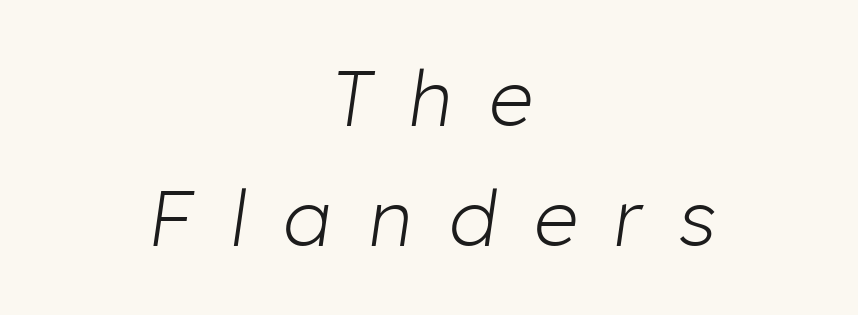
Q: Is the text bold? A: No.
Q: Is the text italic (slanted)? A: Yes, it leans right by about 8 degrees.
Q: Is the text underlined? A: No.
Q: How is the paragraph aligned? A: Centered.
Q: Is the spacing between letters normal or unusually wide? A: Unusually wide.
Q: Is the spacing between lines tight, normal or loose? A: Normal.
Q: Width (condensed, normal, or wide)? A: Normal.
Q: Stroke contrast? A: Low.
Q: x-height? A: Medium.
Q: Monospaced? A: No.
